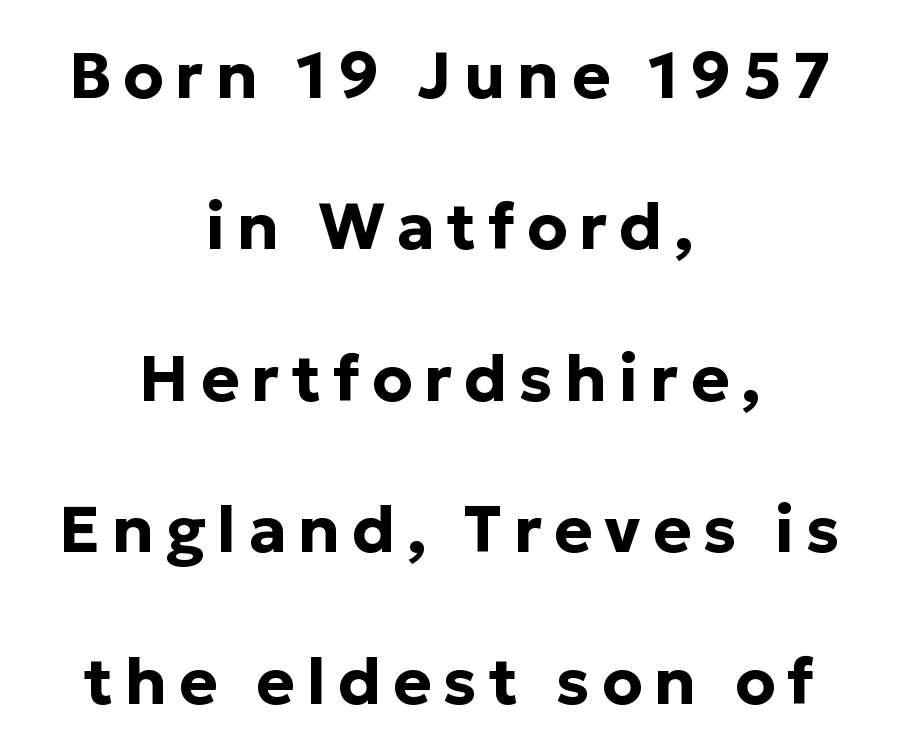
Q: Is the text bold? A: Yes.
Q: Is the text italic (slanted)? A: No, it is upright.
Q: Is the typeface a serif or a sans-serif typeface? A: Sans-serif.
Q: Is the text underlined? A: No.
Q: How is the paragraph aligned? A: Centered.
Q: Is the spacing between lines tight, normal or loose? A: Loose.
Q: Width (condensed, normal, or wide)? A: Normal.
Q: Stroke contrast? A: Low.
Q: x-height? A: Medium.
Q: Monospaced? A: No.
